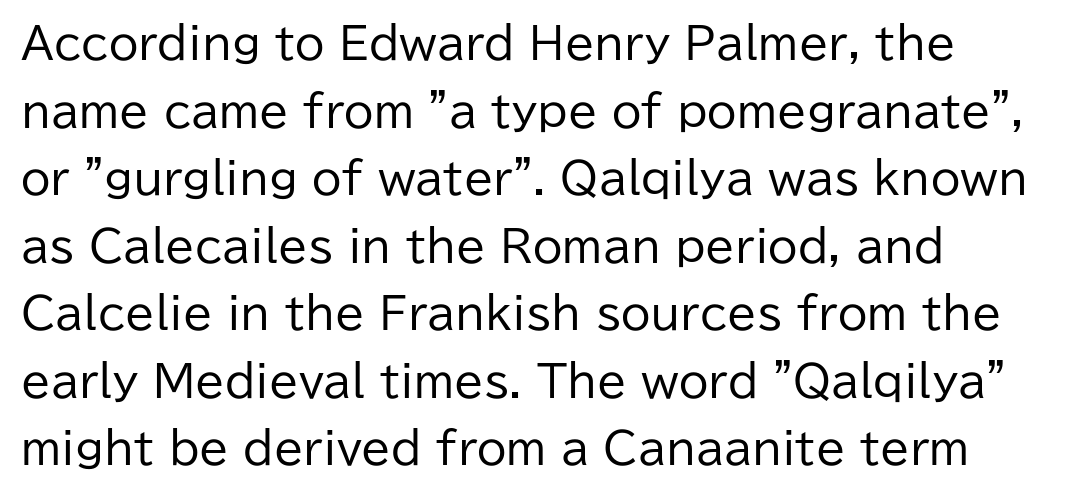
Q: Is the text bold? A: No.
Q: Is the text italic (slanted)? A: No, it is upright.
Q: Is the typeface a serif or a sans-serif typeface? A: Sans-serif.
Q: Is the text underlined? A: No.
Q: Is the spacing between letters normal or unusually wide? A: Normal.
Q: Is the spacing between lines tight, normal or loose? A: Normal.
Q: Width (condensed, normal, or wide)? A: Normal.
Q: Stroke contrast? A: Low.
Q: x-height? A: Medium.
Q: Monospaced? A: No.
